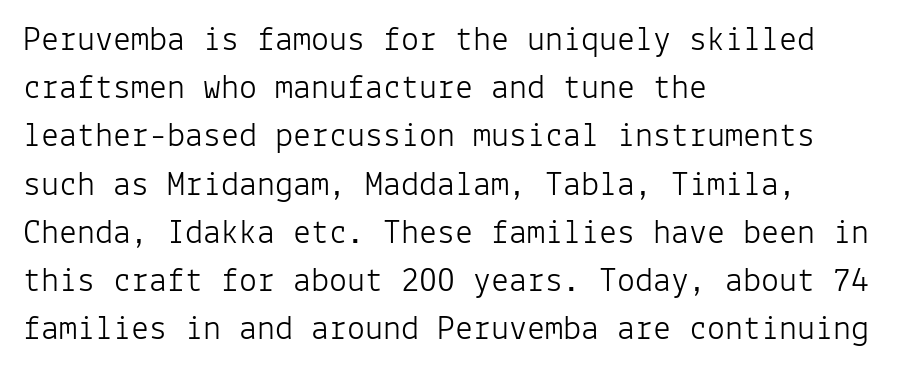
The image shows 36 px light sans-serif type, upright, monospaced; set left-aligned, normal line spacing (1.34x), normal letter spacing, not underlined; low stroke contrast and a medium x-height.
